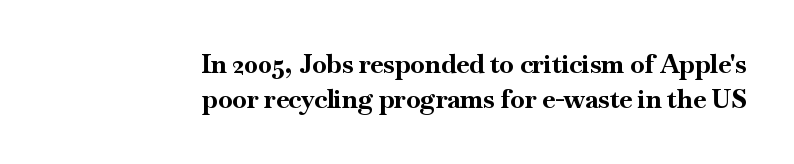
The image shows 26 px bold type, upright; set right-aligned, normal line spacing (1.35x), normal letter spacing, not underlined.
